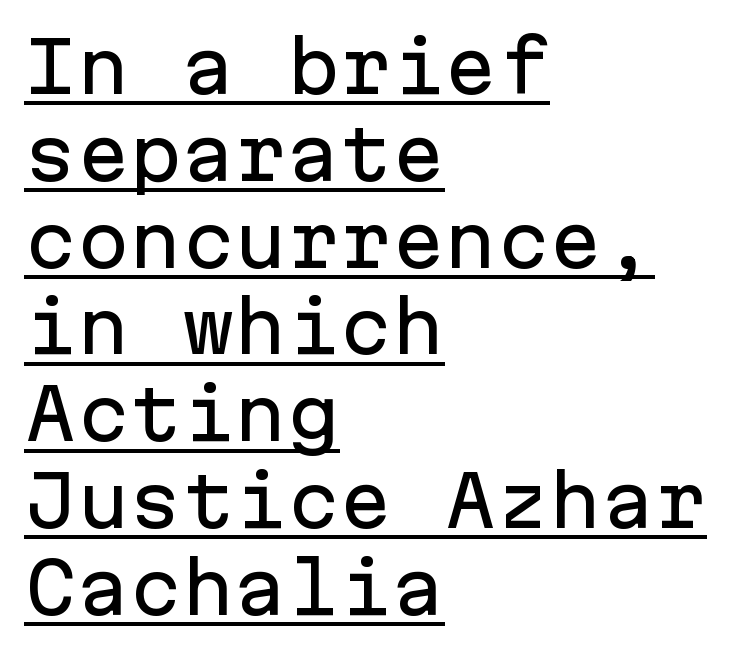
The image shows 70 px sans-serif type, upright, monospaced; set left-aligned, line spacing 1.24x, normal letter spacing, underlined; low stroke contrast and a medium x-height.
